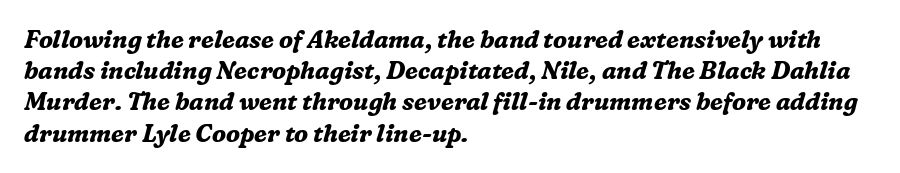
The image shows 24 px bold type, italic (leaning right); set left-aligned, normal line spacing (1.3x), normal letter spacing, not underlined.
